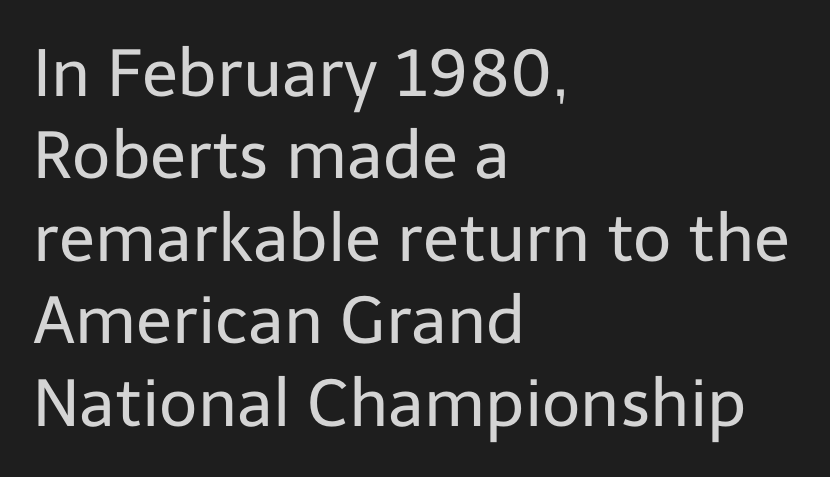
{"serif": "no", "italic": "no", "bold": "no", "weight": "regular", "width": "normal", "stroke_contrast": "low", "x_height": "medium", "monospaced": "no", "underline": "no", "align": "left", "line_spacing": "normal", "line_spacing_ratio": 1.25, "letter_spacing": "normal", "letter_spacing_em": 0.0, "glyph_px": 66}
